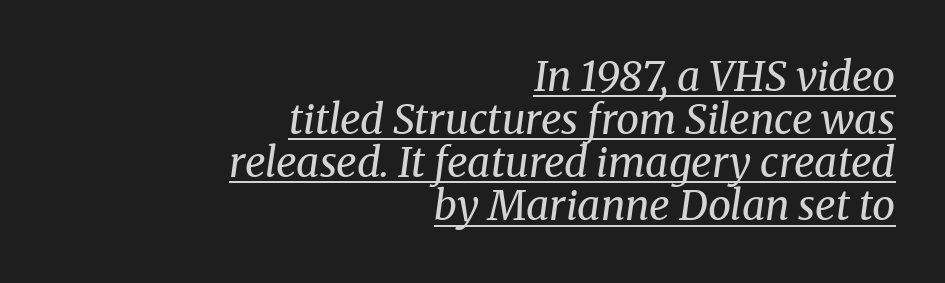
Q: Is the text bold? A: No.
Q: Is the text italic (slanted)? A: Yes, it leans right by about 8 degrees.
Q: Is the typeface a serif or a sans-serif typeface? A: Serif.
Q: Is the text underlined? A: Yes.
Q: How is the paragraph aligned? A: Right-aligned.
Q: Is the spacing between letters normal or unusually wide? A: Normal.
Q: Is the spacing between lines tight, normal or loose? A: Tight.
Q: Width (condensed, normal, or wide)? A: Normal.
Q: Stroke contrast? A: Medium.
Q: x-height? A: Medium.
Q: Monospaced? A: No.
